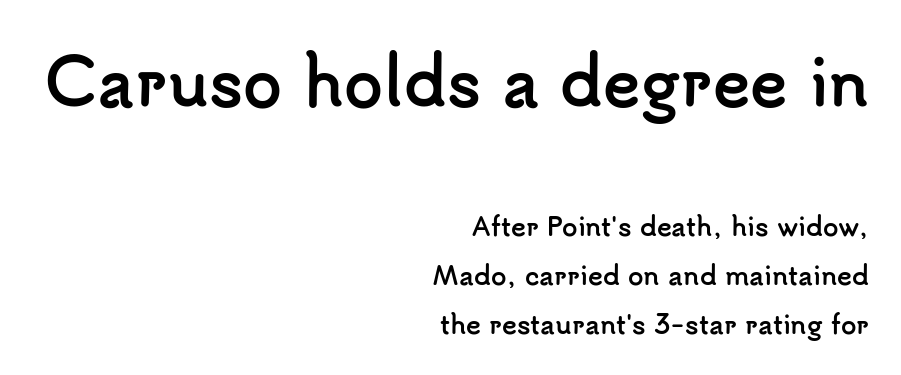
The passage shown is typed in a proportional face where columns would drift. Lines of text with bare space underneath. This is sans-serif lettering, the kind often seen on screens and signage. Weight: bold. Is there any slant? The stems are plumb.
